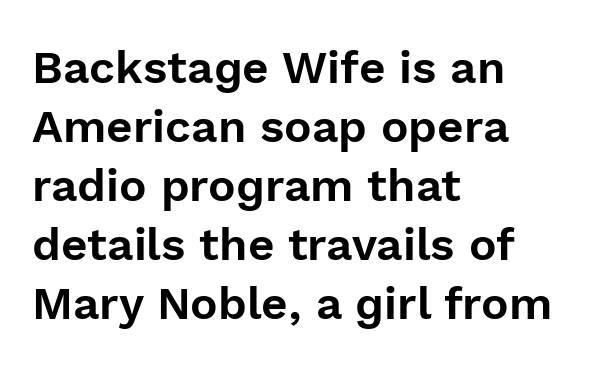
{"serif": "no", "italic": "no", "width": "normal", "x_height": "medium", "monospaced": "no", "underline": "no", "align": "left", "line_spacing": "normal", "line_spacing_ratio": 1.28, "letter_spacing": "normal", "letter_spacing_em": 0.0, "glyph_px": 46}
